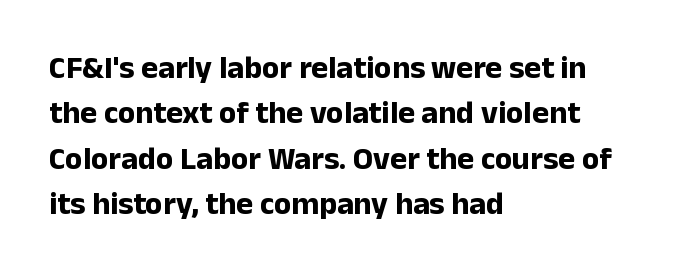
Q: Is the text bold? A: Yes.
Q: Is the text italic (slanted)? A: No, it is upright.
Q: Is the typeface a serif or a sans-serif typeface? A: Sans-serif.
Q: Is the text underlined? A: No.
Q: How is the paragraph aligned? A: Left-aligned.
Q: Is the spacing between letters normal or unusually wide? A: Normal.
Q: Is the spacing between lines tight, normal or loose? A: Normal.
Q: Width (condensed, normal, or wide)? A: Normal.
Q: Stroke contrast? A: Low.
Q: x-height? A: Medium.
Q: Monospaced? A: No.
